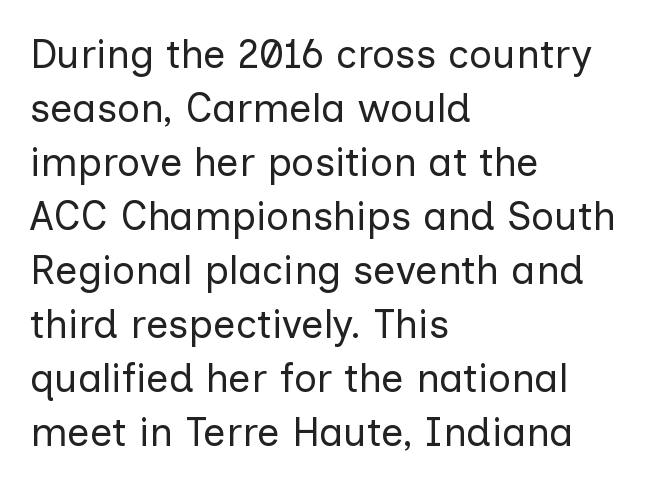
Each word holds together tightly as a unit, with standard inter-letter gaps. The rendering uses natural spacing where letterforms have individual widths. No chunkiness to these letters — they're not bold. This sample is left-justified, so line endings fall wherever the words run out.
